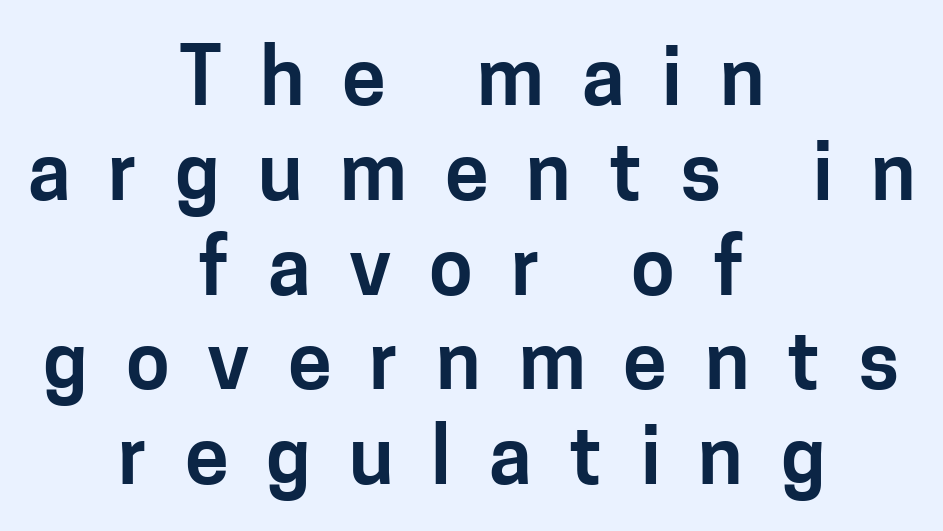
{"serif": "no", "italic": "no", "width": "normal", "stroke_contrast": "low", "x_height": "medium", "monospaced": "no", "underline": "no", "align": "center", "line_spacing_ratio": 1.2, "letter_spacing": "wide", "letter_spacing_em": 0.48, "glyph_px": 79}
